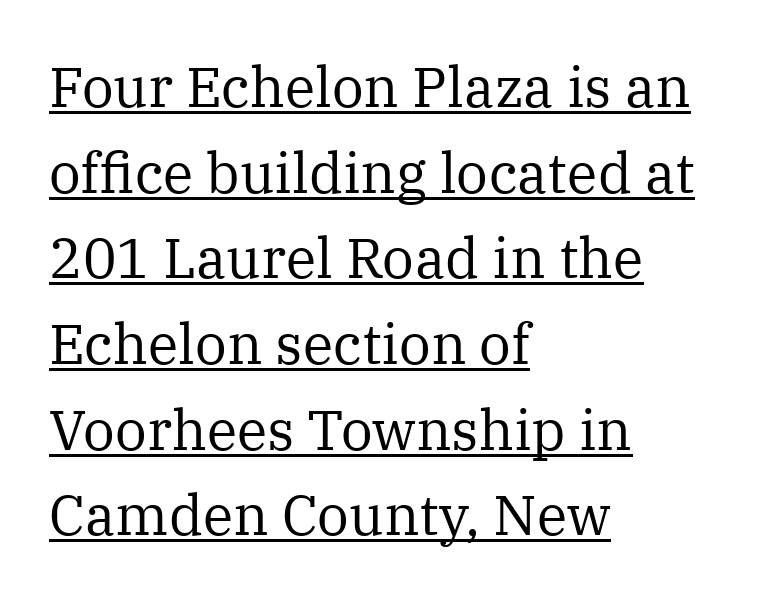
The strokes carry an ordinary text weight at most. The lettering is marked with a stroke running underneath it. The rendering shows small feet on the letterforms — a serif design. If you drew a line through each stem, it would be perfectly vertical. Caption: multi-line text, flush left, ragged right. Each letter keeps its own natural width here, so spacing adapts to shape.
